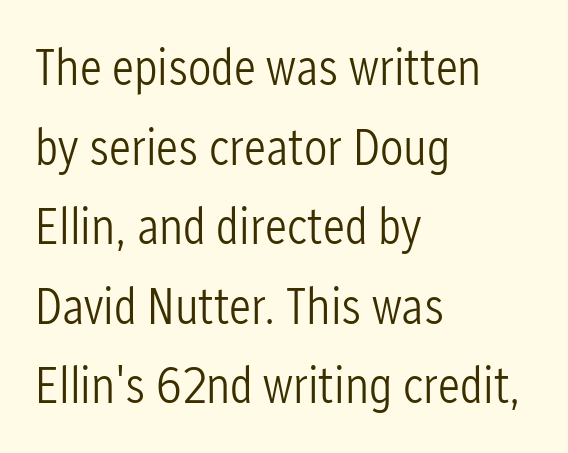
{"serif": "no", "italic": "no", "bold": "no", "weight": "light", "width": "condensed", "stroke_contrast": "low", "x_height": "medium", "monospaced": "no", "underline": "no", "align": "left", "line_spacing": "normal", "line_spacing_ratio": 1.53, "letter_spacing": "normal", "letter_spacing_em": 0.0, "glyph_px": 52}
